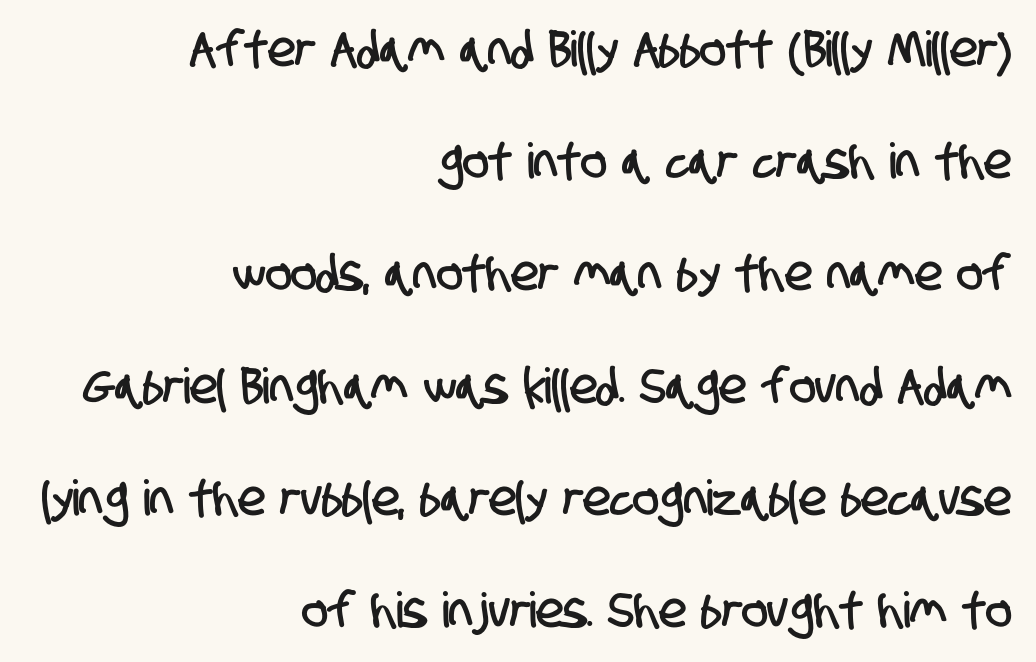
Q: Is the typeface a serif or a sans-serif typeface? A: Sans-serif.
Q: Is the text underlined? A: No.
Q: How is the paragraph aligned? A: Right-aligned.
Q: Is the spacing between letters normal or unusually wide? A: Normal.
Q: Is the spacing between lines tight, normal or loose? A: Loose.
Q: Width (condensed, normal, or wide)? A: Condensed.
Q: Stroke contrast? A: Low.
Q: x-height? A: Large.
Q: Monospaced? A: No.
